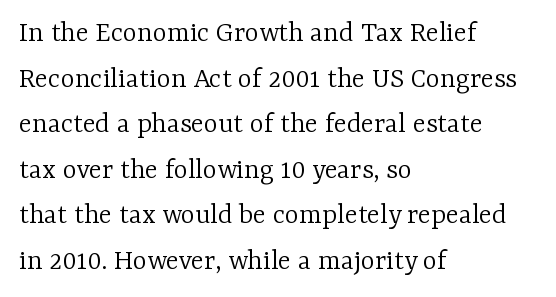
{"serif": "yes", "italic": "no", "bold": "no", "weight": "light", "width": "normal", "stroke_contrast": "low", "x_height": "medium", "monospaced": "no", "underline": "no", "align": "left", "line_spacing": "normal", "line_spacing_ratio": 1.52, "letter_spacing": "normal", "letter_spacing_em": 0.0, "glyph_px": 30}
